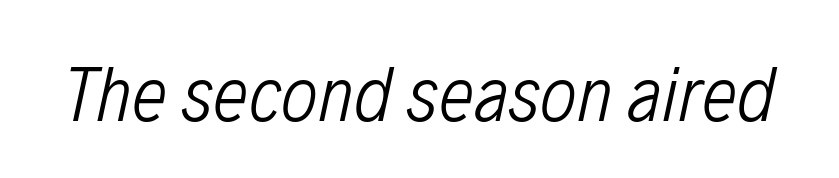
{"italic": "yes", "lean": "right", "slant_degrees": 12, "bold": "no", "weight": "light", "width": "condensed", "stroke_contrast": "low", "x_height": "medium", "monospaced": "no", "underline": "no", "letter_spacing": "normal", "letter_spacing_em": 0.0, "glyph_px": 79}
